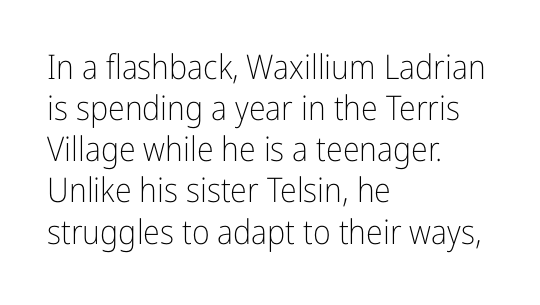
{"serif": "no", "italic": "no", "bold": "no", "weight": "light", "width": "condensed", "stroke_contrast": "low", "x_height": "medium", "monospaced": "no", "underline": "no", "align": "left", "line_spacing_ratio": 1.21, "letter_spacing": "normal", "letter_spacing_em": 0.0, "glyph_px": 34}
